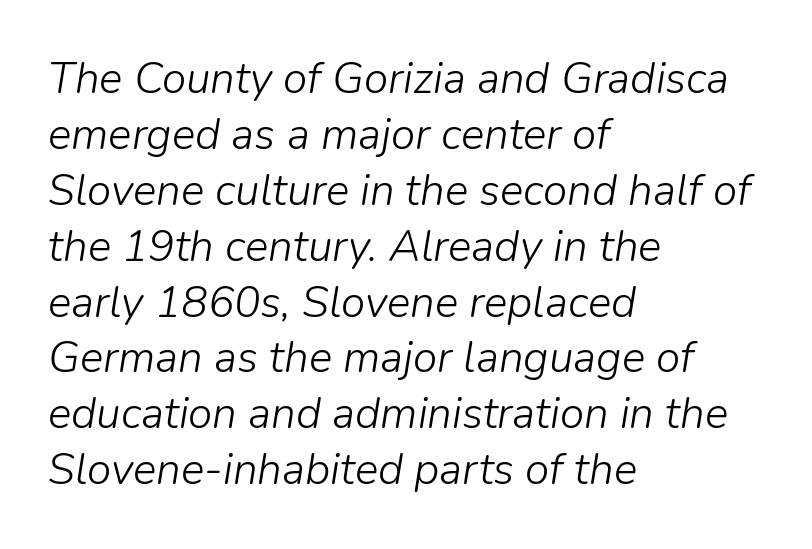
The image shows 44 px light type, italic (leaning right); set left-aligned, normal line spacing (1.27x), normal letter spacing, not underlined; low stroke contrast and a medium x-height.
